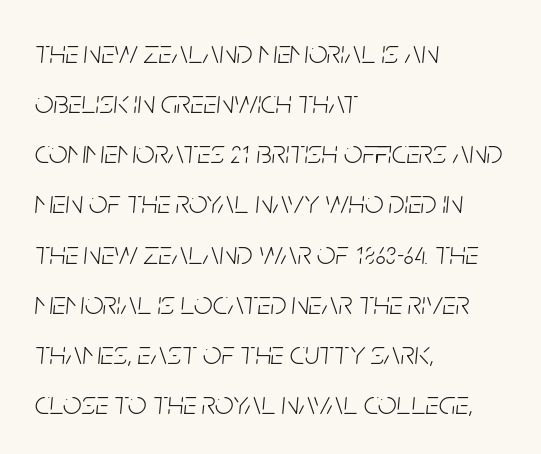
Q: Is the text bold? A: No.
Q: Is the text italic (slanted)? A: Yes, it leans right by about 5 degrees.
Q: Is the text underlined? A: No.
Q: How is the paragraph aligned? A: Left-aligned.
Q: Is the spacing between letters normal or unusually wide? A: Normal.
Q: Is the spacing between lines tight, normal or loose? A: Normal.
Q: Width (condensed, normal, or wide)? A: Condensed.
Q: Stroke contrast? A: Low.
Q: x-height? A: Large.
Q: Monospaced? A: No.
